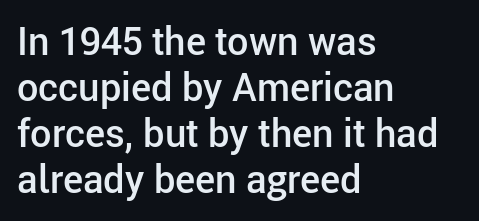
Q: Is the text bold? A: Semi-bold.
Q: Is the text italic (slanted)? A: No, it is upright.
Q: Is the typeface a serif or a sans-serif typeface? A: Sans-serif.
Q: Is the text underlined? A: No.
Q: How is the paragraph aligned? A: Left-aligned.
Q: Is the spacing between letters normal or unusually wide? A: Normal.
Q: Width (condensed, normal, or wide)? A: Normal.
Q: Stroke contrast? A: Low.
Q: x-height? A: Medium.
Q: Monospaced? A: No.
